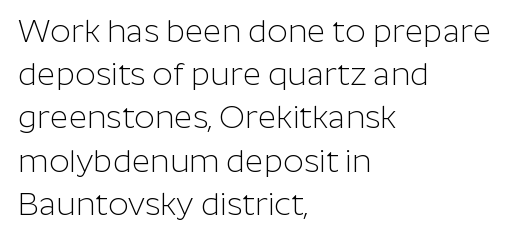
{"serif": "no", "italic": "no", "bold": "no", "weight": "light", "width": "normal", "stroke_contrast": "low", "x_height": "medium", "monospaced": "no", "underline": "no", "align": "left", "line_spacing": "normal", "line_spacing_ratio": 1.35, "letter_spacing": "normal", "letter_spacing_em": 0.0, "glyph_px": 32}
